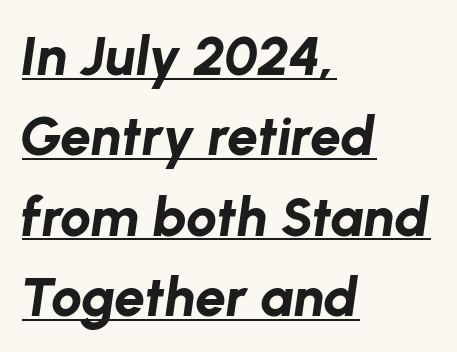
The image shows 55 px bold type, italic (leaning right); set left-aligned, normal line spacing (1.46x), normal letter spacing, underlined; low stroke contrast and a medium x-height.
